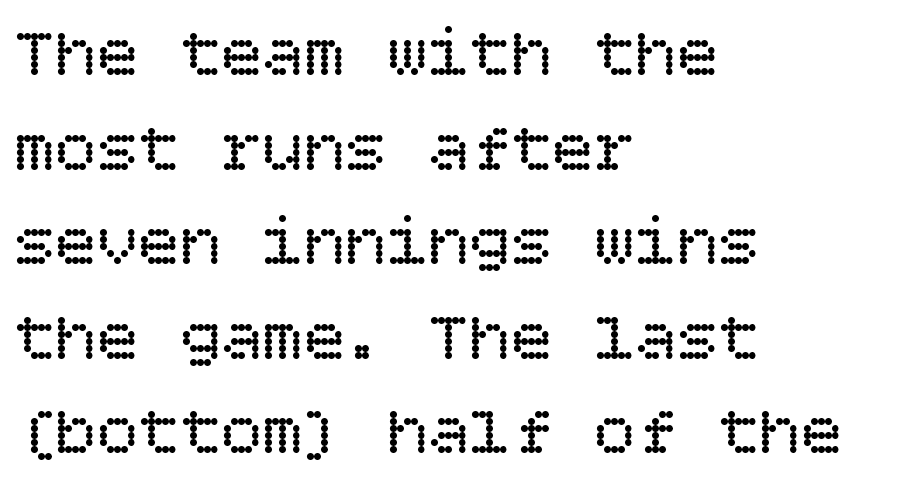
The image shows 69 px regular-weight type, upright; set left-aligned, normal line spacing (1.37x), normal letter spacing, not underlined; low stroke contrast and a large x-height.
